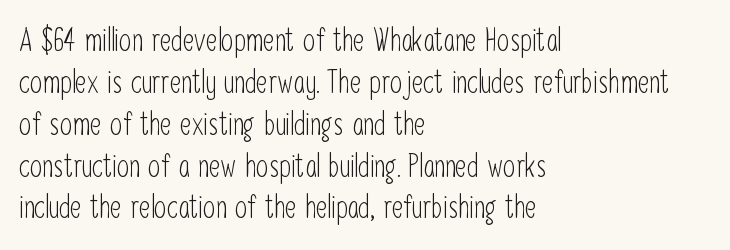
The image shows 31 px light, condensed sans-serif type, upright; set left-aligned, normal line spacing (1.35x), normal letter spacing, not underlined; low stroke contrast and a medium x-height.
